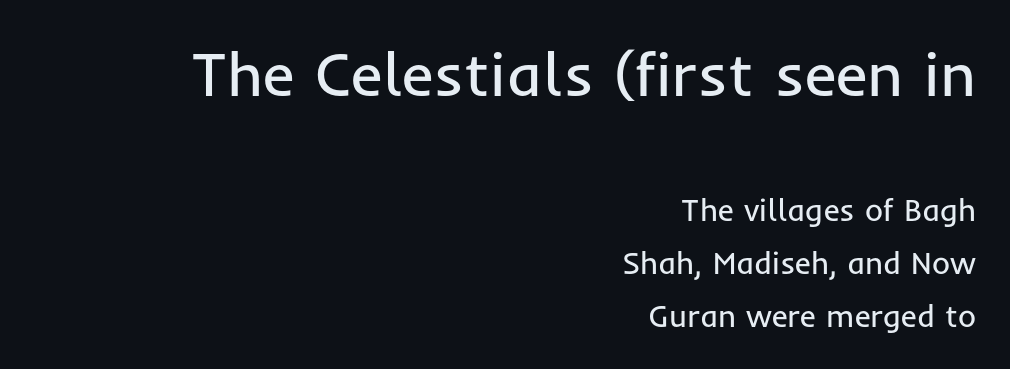
{"serif": "no", "italic": "no", "bold": "no", "weight": "regular", "width": "normal", "stroke_contrast": "low", "x_height": "medium", "monospaced": "no", "underline": "no", "align": "right", "line_spacing_ratio": 1.71, "letter_spacing": "normal", "letter_spacing_em": 0.0, "larger_block": "first", "size_ratio": 2.0, "glyph_px": 62}
